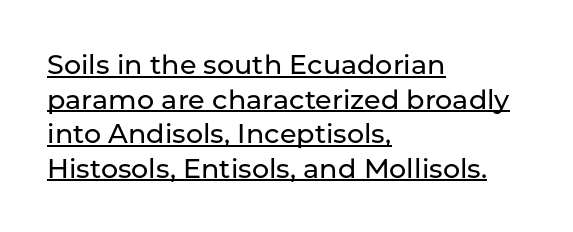
{"italic": "no", "underline": "yes", "align": "left", "line_spacing": "normal", "line_spacing_ratio": 1.28, "letter_spacing": "normal", "letter_spacing_em": 0.0, "glyph_px": 27}
